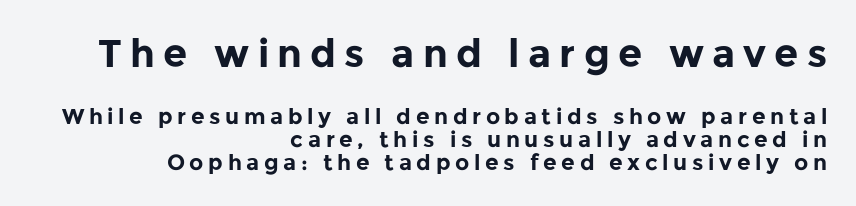
In terms of leading, this rendering errs on the cramped side. The gaps between neighbouring characters are conspicuously large. A flush-right, rag-left setting is used for this passage. Proportional: the letters do not fall into vertical columns. A typesetter would mark this as roman, not italic. Every letter is thick-stroked: bold, no question.
